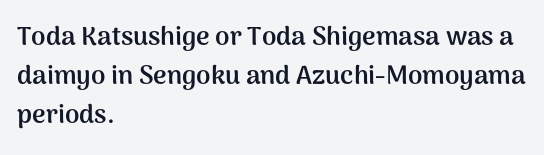
The image shows 26 px bold type, upright; set left-aligned, normal line spacing (1.5x), normal letter spacing, not underlined.
